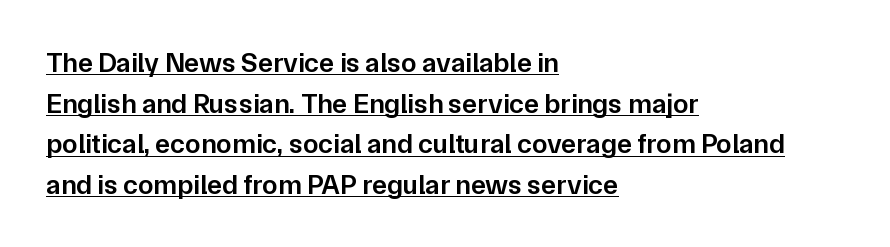
Examine the stroke ends and you'll find no serifs. Notice how a bar underscores the lettering throughout. Alignment: flush left. Character widths vary here, with narrow letters taking less room than wide ones.
